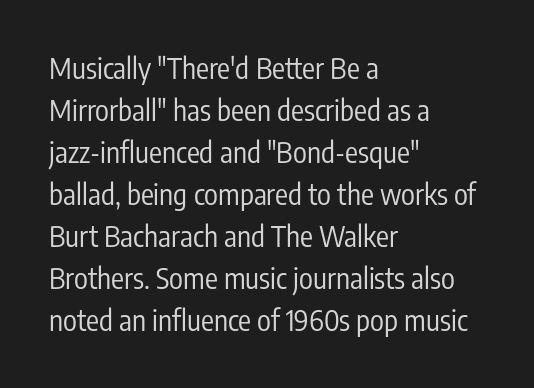
The image shows 29 px regular-weight, condensed sans-serif type, upright; set left-aligned, normal line spacing (1.45x), normal letter spacing, not underlined; low stroke contrast and a medium x-height.
